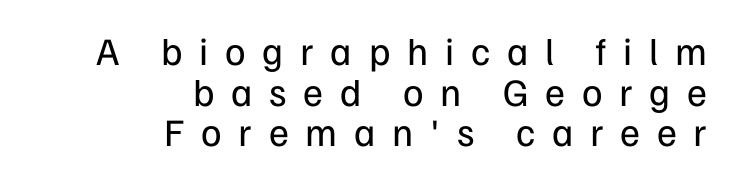
This rendering widens character spacing well past its baseline value. Weight: regular or lighter. If you drew a line through each stem, it would be perfectly vertical. Clear beneath every line of the passage.
